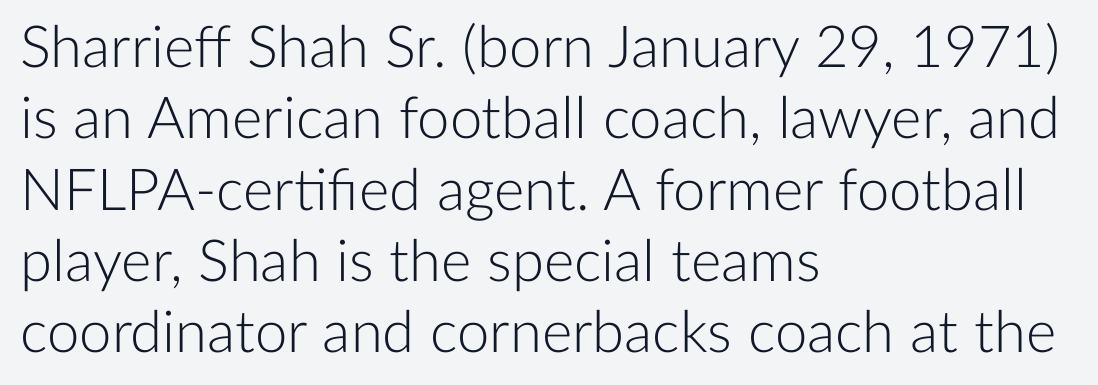
Is this a fixed-width face? No — the glyphs have proportional, varying widths. Classification — sans serif. The strokes carry an ordinary text weight at most. The rendering anchors every line to the left-hand side. Quick note: not italic, upright. Nobody touched the tracking dial on this one.
